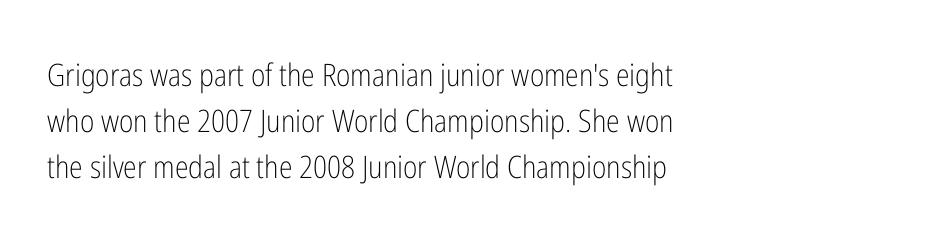
How are the letters spaced? Ordinarily, with no added tracking. The rendering shows plain stroke endings on the letterforms — a sans-serif design. The lettering holds an erect, upright posture throughout. A typesetter would call this proportional, since set widths differ per character. The space beneath each line is pristine and unruled. Honestly, the row spacing looks completely unremarkable.
